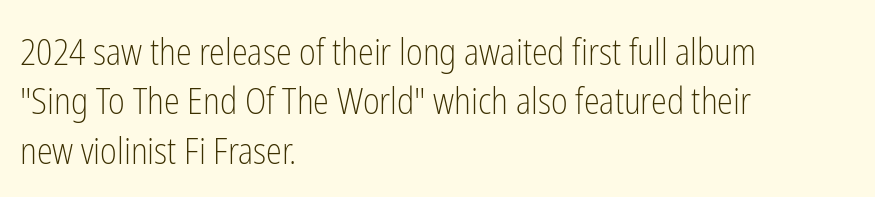
The strip under each line holds only bare page. The letterforms sit shoulder to shoulder at normal distance. The lines are quadded left. The face used here is a sans, in the tradition of grotesques and geometrics. The line-height multiplier appears to be the usual default.
